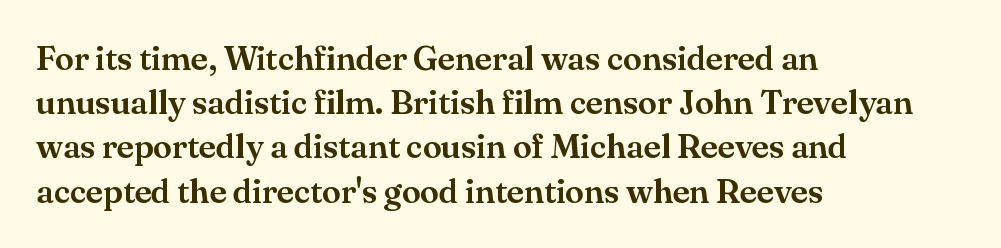
Q: Is the text italic (slanted)? A: No, it is upright.
Q: Is the typeface a serif or a sans-serif typeface? A: Serif.
Q: Is the text underlined? A: No.
Q: How is the paragraph aligned? A: Left-aligned.
Q: Is the spacing between letters normal or unusually wide? A: Normal.
Q: Is the spacing between lines tight, normal or loose? A: Normal.
Q: Width (condensed, normal, or wide)? A: Normal.
Q: Stroke contrast? A: Medium.
Q: x-height? A: Small.
Q: Monospaced? A: No.
